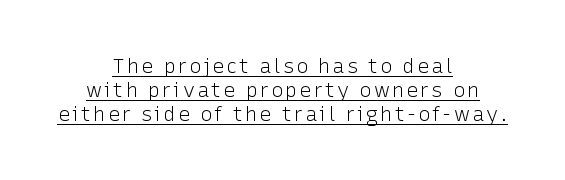
The image shows 20 px text type, upright; set centered, line spacing 1.2x, underlined.
